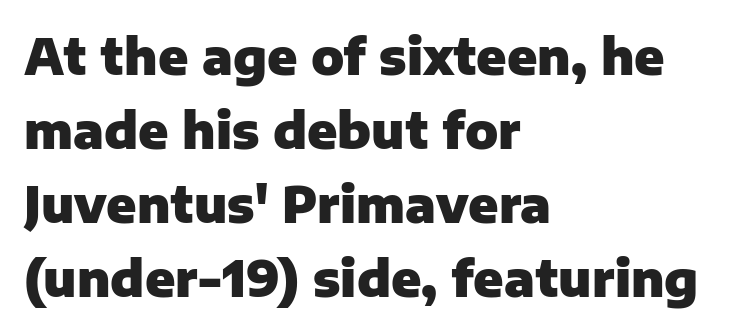
The image shows 49 px heavy sans-serif type, upright; set left-aligned, normal line spacing (1.51x), normal letter spacing, not underlined; low stroke contrast and a medium x-height.
